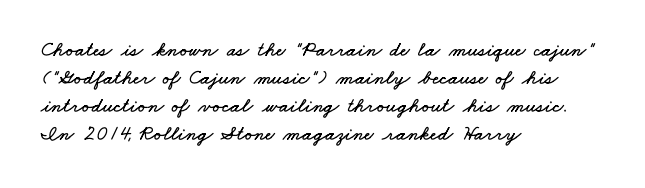
Q: Is the text underlined? A: No.
Q: How is the paragraph aligned? A: Left-aligned.
Q: Is the spacing between letters normal or unusually wide? A: Normal.
Q: Is the spacing between lines tight, normal or loose? A: Normal.
